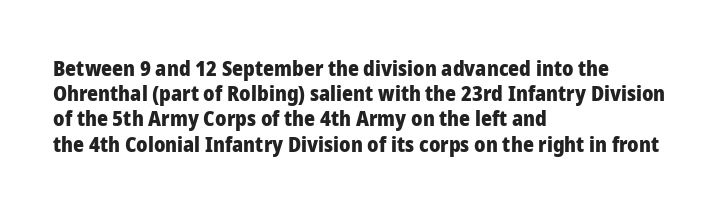
{"italic": "no", "bold": "yes", "underline": "no", "align": "left", "line_spacing_ratio": 1.2, "letter_spacing": "normal", "letter_spacing_em": 0.0, "glyph_px": 21}
